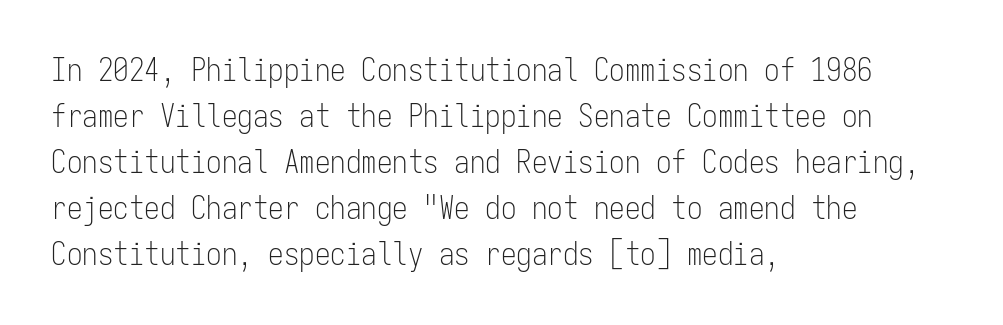
Q: Is the text bold? A: No.
Q: Is the text italic (slanted)? A: No, it is upright.
Q: Is the typeface a serif or a sans-serif typeface? A: Sans-serif.
Q: Is the text underlined? A: No.
Q: How is the paragraph aligned? A: Left-aligned.
Q: Is the spacing between letters normal or unusually wide? A: Normal.
Q: Is the spacing between lines tight, normal or loose? A: Normal.
Q: Width (condensed, normal, or wide)? A: Condensed.
Q: Stroke contrast? A: Low.
Q: x-height? A: Medium.
Q: Monospaced? A: Yes.
